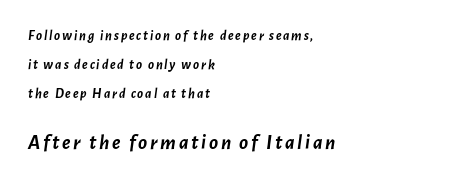
Q: Is the text bold? A: Yes.
Q: Is the text italic (slanted)? A: Yes, it leans right by about 7 degrees.
Q: Is the text underlined? A: No.
Q: How is the paragraph aligned? A: Left-aligned.
Q: Is the spacing between lines tight, normal or loose? A: Loose.
Q: Which block of text is set in a larger size, the first (top) or the second (bottom)? A: The second (bottom) one.
